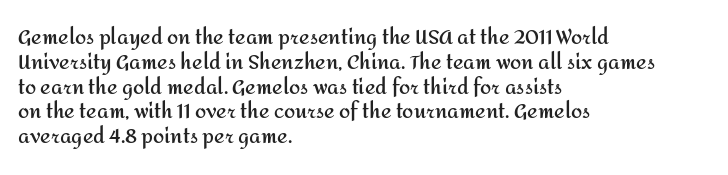
The image shows 20 px bold type, upright; set left-aligned, line spacing 1.24x, normal letter spacing, not underlined.
